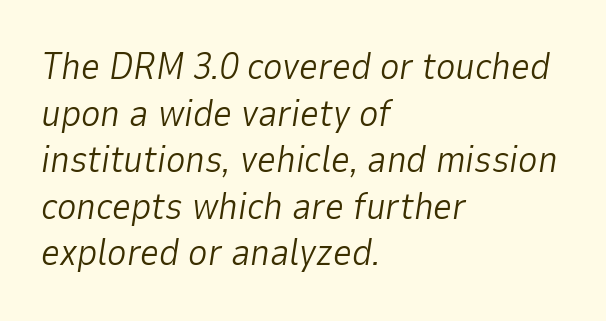
The image shows 37 px light type, italic (leaning right); set left-aligned, normal line spacing (1.26x), normal letter spacing, not underlined; low stroke contrast and a medium x-height.
